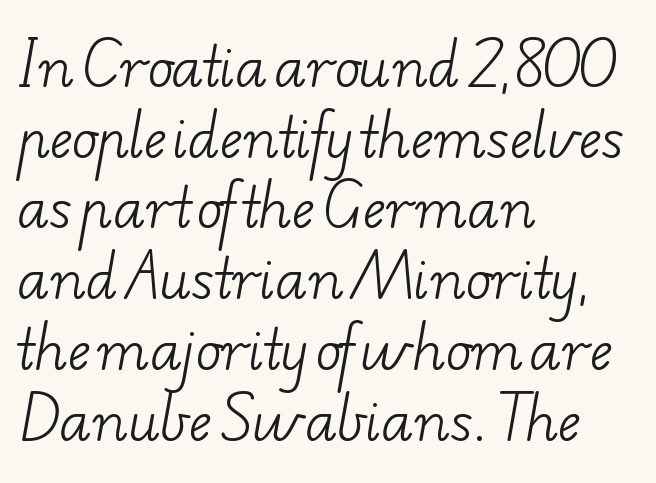
Q: Is the text bold? A: No.
Q: Is the typeface a serif or a sans-serif typeface? A: Serif.
Q: Is the text underlined? A: No.
Q: How is the paragraph aligned? A: Left-aligned.
Q: Is the spacing between letters normal or unusually wide? A: Normal.
Q: Is the spacing between lines tight, normal or loose? A: Normal.
Q: Width (condensed, normal, or wide)? A: Wide.
Q: Stroke contrast? A: Low.
Q: x-height? A: Small.
Q: Monospaced? A: No.
